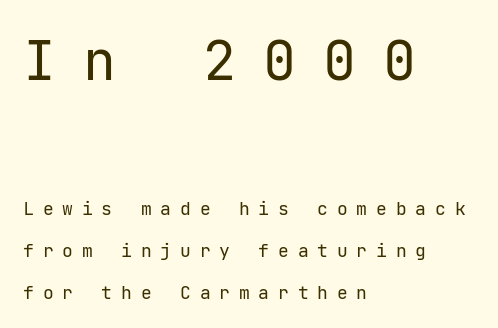
Q: Is the text bold? A: No.
Q: Is the text italic (slanted)? A: No, it is upright.
Q: Is the typeface a serif or a sans-serif typeface? A: Sans-serif.
Q: Is the text underlined? A: No.
Q: How is the paragraph aligned? A: Left-aligned.
Q: Is the spacing between letters normal or unusually wide? A: Unusually wide.
Q: Is the spacing between lines tight, normal or loose? A: Loose.
Q: Which block of text is set in a larger size, the first (top) or the second (bottom)? A: The first (top) one.
Q: Width (condensed, normal, or wide)? A: Normal.
Q: Stroke contrast? A: Low.
Q: x-height? A: Medium.
